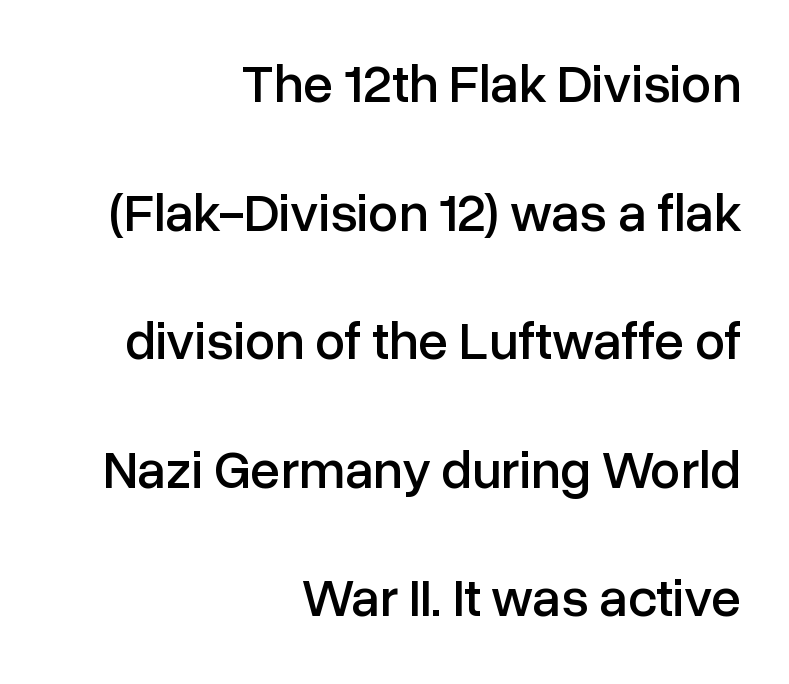
The image shows 54 px sans-serif type, upright; set right-aligned, loose line spacing (2.38x), normal letter spacing, not underlined; low stroke contrast and a medium x-height.
